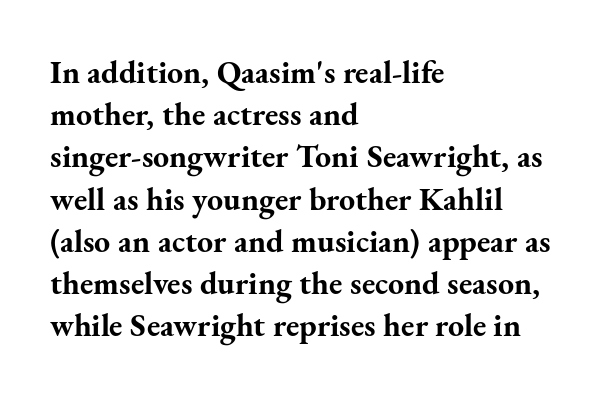
{"serif": "yes", "italic": "no", "bold": "yes", "weight": "bold", "width": "normal", "stroke_contrast": "medium", "x_height": "small", "monospaced": "no", "underline": "no", "align": "left", "line_spacing": "normal", "line_spacing_ratio": 1.32, "letter_spacing": "normal", "letter_spacing_em": 0.0, "glyph_px": 32}
